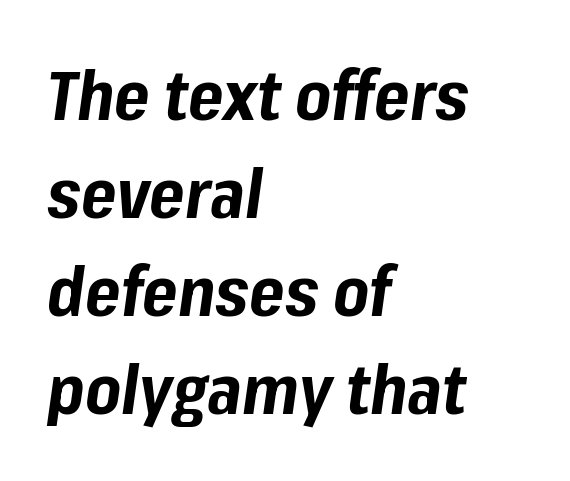
Q: Is the text bold? A: Yes.
Q: Is the text italic (slanted)? A: Yes, it leans right by about 8 degrees.
Q: Is the text underlined? A: No.
Q: How is the paragraph aligned? A: Left-aligned.
Q: Is the spacing between letters normal or unusually wide? A: Normal.
Q: Is the spacing between lines tight, normal or loose? A: Normal.
Q: Width (condensed, normal, or wide)? A: Normal.
Q: Stroke contrast? A: Low.
Q: x-height? A: Medium.
Q: Monospaced? A: No.
